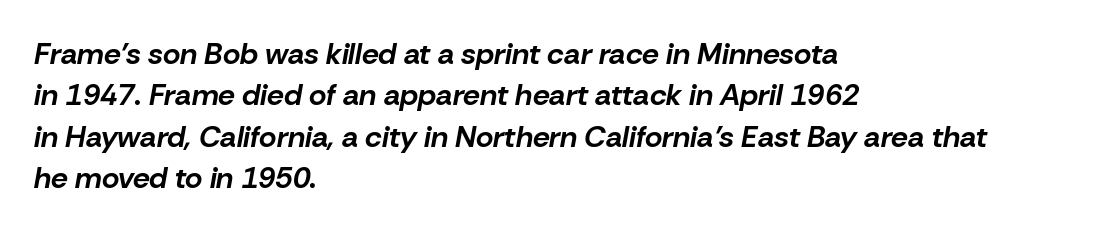
The image shows 30 px bold type, italic (leaning right); set left-aligned, normal line spacing (1.38x), normal letter spacing, not underlined; low stroke contrast and a medium x-height.
